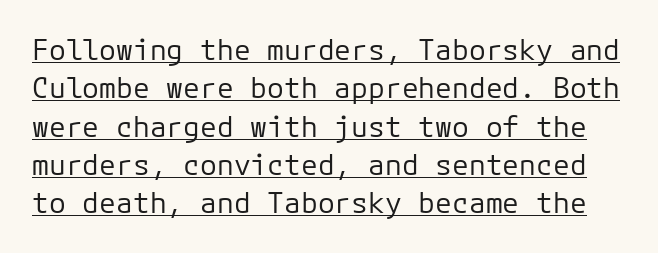
Q: Is the text bold? A: No.
Q: Is the text italic (slanted)? A: No, it is upright.
Q: Is the typeface a serif or a sans-serif typeface? A: Sans-serif.
Q: Is the text underlined? A: Yes.
Q: Is the spacing between letters normal or unusually wide? A: Normal.
Q: Is the spacing between lines tight, normal or loose? A: Normal.
Q: Width (condensed, normal, or wide)? A: Normal.
Q: Stroke contrast? A: Low.
Q: x-height? A: Medium.
Q: Monospaced? A: Yes.
